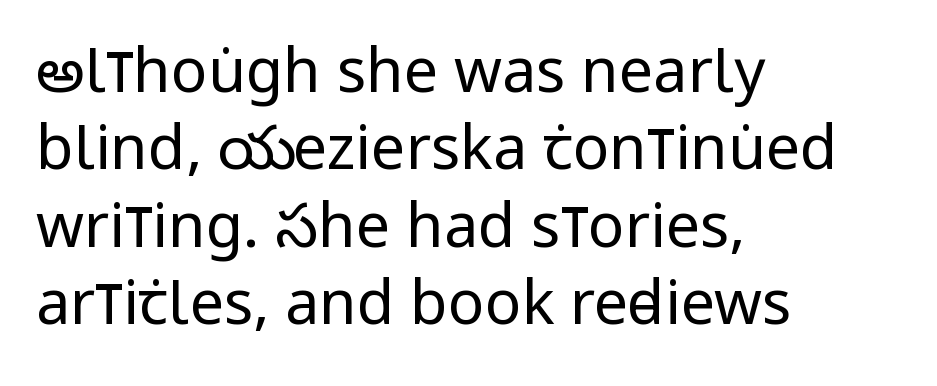
Q: Is the text bold? A: No.
Q: Is the text italic (slanted)? A: No, it is upright.
Q: Is the typeface a serif or a sans-serif typeface? A: Sans-serif.
Q: Is the text underlined? A: No.
Q: How is the paragraph aligned? A: Left-aligned.
Q: Is the spacing between letters normal or unusually wide? A: Normal.
Q: Is the spacing between lines tight, normal or loose? A: Normal.
Q: Width (condensed, normal, or wide)? A: Condensed.
Q: Stroke contrast? A: Low.
Q: x-height? A: Large.
Q: Monospaced? A: No.
